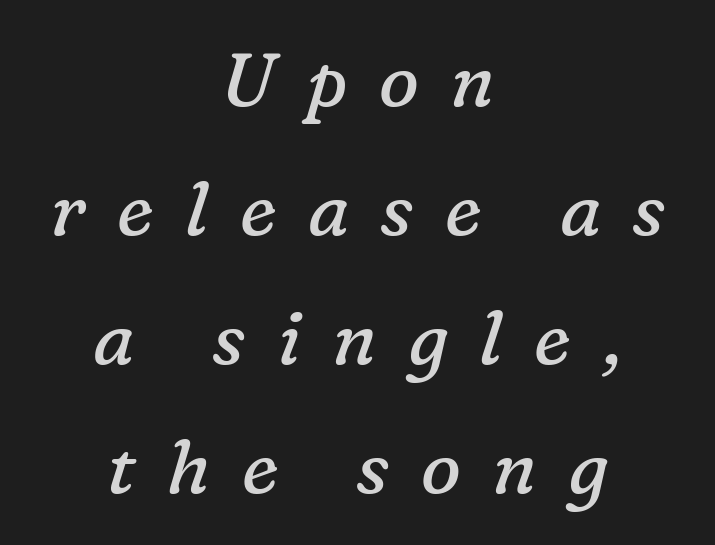
{"serif": "yes", "italic": "yes", "lean": "right", "slant_degrees": 16, "bold": "no", "weight": "regular", "width": "normal", "stroke_contrast": "low", "x_height": "medium", "monospaced": "no", "underline": "no", "align": "center", "line_spacing_ratio": 1.72, "letter_spacing": "wide", "letter_spacing_em": 0.42, "glyph_px": 75}
